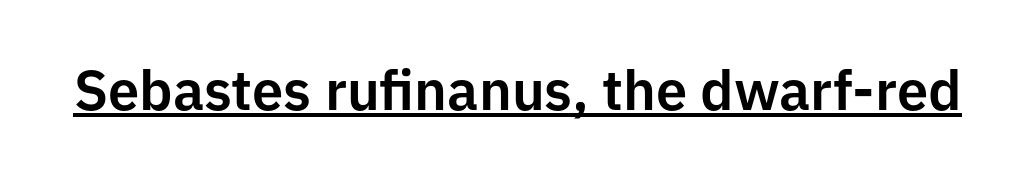
{"serif": "no", "italic": "no", "width": "normal", "stroke_contrast": "low", "x_height": "medium", "monospaced": "no", "underline": "yes", "letter_spacing": "normal", "letter_spacing_em": 0.0, "glyph_px": 56}
